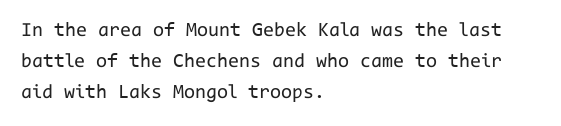
The image shows 20 px text type, upright; set left-aligned, normal line spacing (1.56x), normal letter spacing, not underlined.
